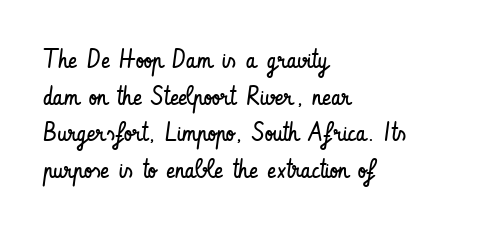
{"italic": "no", "bold": "no", "underline": "no", "align": "left", "line_spacing": "normal", "line_spacing_ratio": 1.41, "letter_spacing": "normal", "letter_spacing_em": 0.0, "glyph_px": 26}
